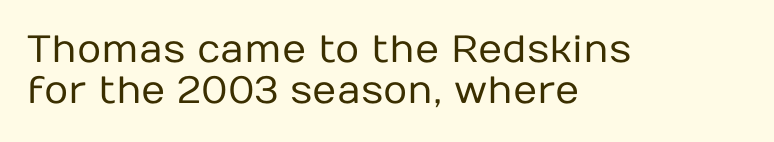
{"serif": "no", "italic": "no", "bold": "no", "weight": "regular", "width": "normal", "stroke_contrast": "low", "x_height": "medium", "monospaced": "no", "underline": "no", "align": "left", "line_spacing": "tight", "line_spacing_ratio": 1.09, "letter_spacing": "normal", "letter_spacing_em": 0.0, "glyph_px": 38}
